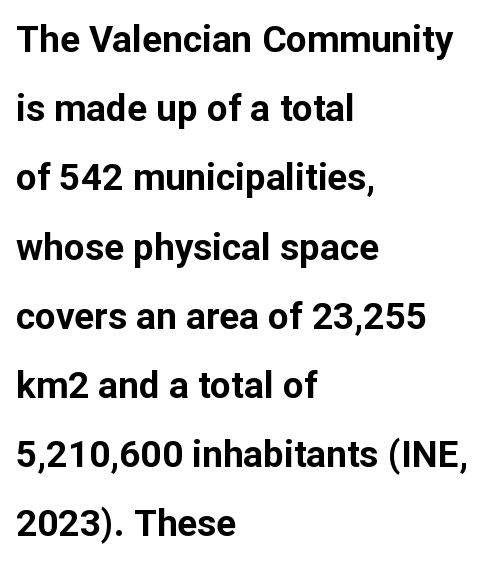
The image shows 37 px bold sans-serif type, upright; set left-aligned, line spacing 1.87x, normal letter spacing, not underlined; low stroke contrast and a medium x-height.
